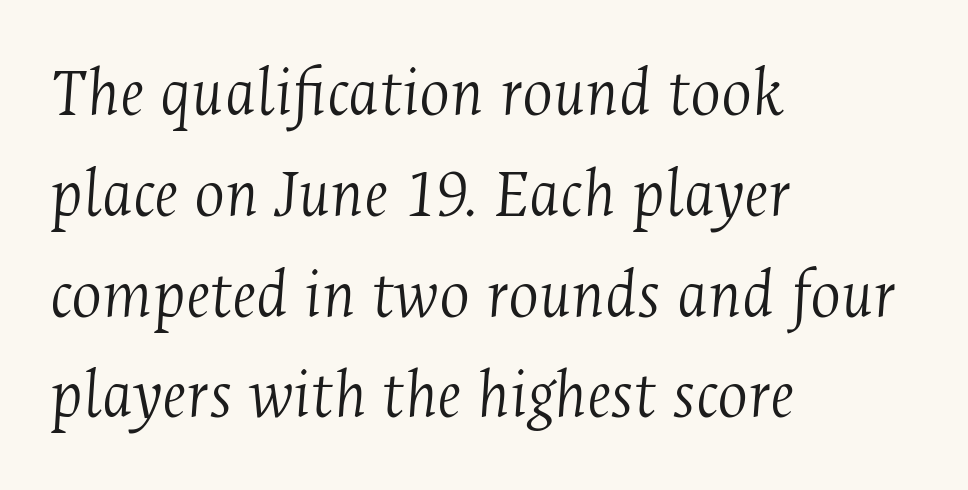
{"serif": "yes", "italic": "yes", "lean": "right", "slant_degrees": 4, "bold": "no", "weight": "light", "width": "condensed", "stroke_contrast": "medium", "x_height": "medium", "monospaced": "no", "underline": "no", "align": "left", "line_spacing": "normal", "line_spacing_ratio": 1.4, "letter_spacing": "normal", "letter_spacing_em": 0.0, "glyph_px": 72}
